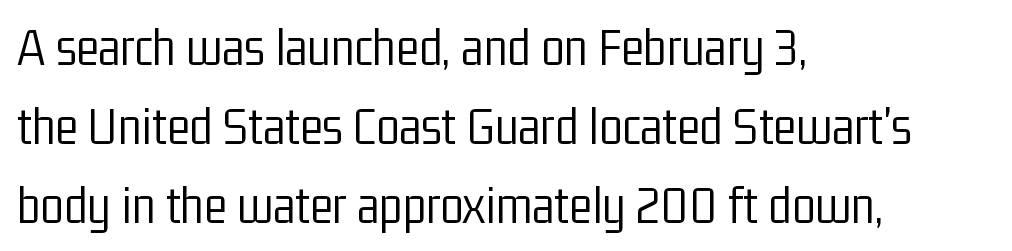
{"serif": "no", "italic": "no", "bold": "no", "weight": "light", "width": "condensed", "stroke_contrast": "low", "x_height": "medium", "monospaced": "no", "underline": "no", "align": "left", "line_spacing": "normal", "line_spacing_ratio": 1.46, "letter_spacing": "normal", "letter_spacing_em": 0.0, "glyph_px": 54}
